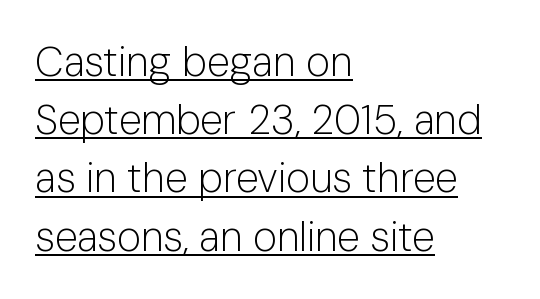
{"serif": "no", "italic": "no", "bold": "no", "weight": "light", "width": "normal", "stroke_contrast": "low", "x_height": "medium", "monospaced": "no", "underline": "yes", "align": "left", "line_spacing": "normal", "line_spacing_ratio": 1.42, "letter_spacing": "normal", "letter_spacing_em": 0.0, "glyph_px": 41}
